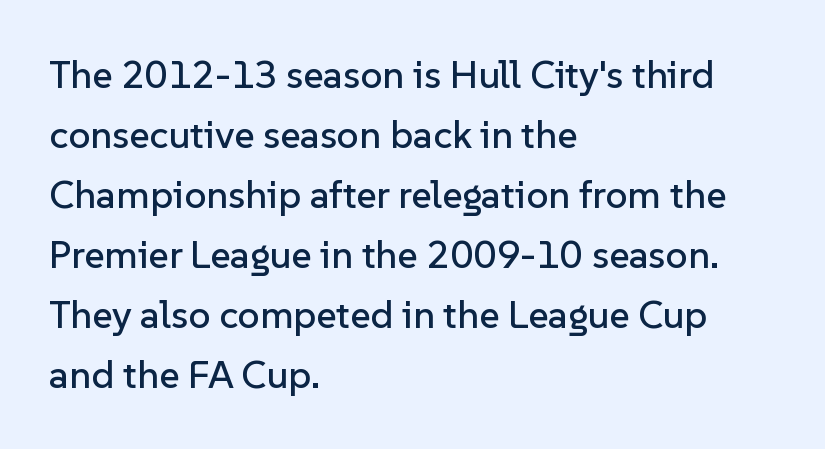
Q: Is the text italic (slanted)? A: No, it is upright.
Q: Is the typeface a serif or a sans-serif typeface? A: Sans-serif.
Q: Is the text underlined? A: No.
Q: How is the paragraph aligned? A: Left-aligned.
Q: Is the spacing between letters normal or unusually wide? A: Normal.
Q: Is the spacing between lines tight, normal or loose? A: Normal.
Q: Width (condensed, normal, or wide)? A: Normal.
Q: Stroke contrast? A: Low.
Q: x-height? A: Medium.
Q: Monospaced? A: No.
